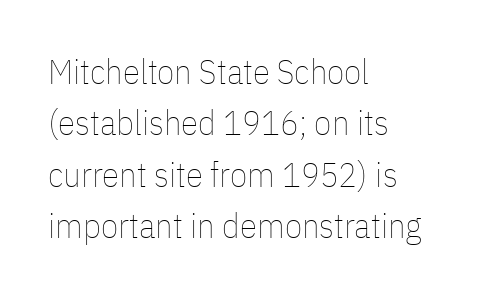
{"italic": "no", "bold": "no", "weight": "thin", "width": "condensed", "stroke_contrast": "low", "x_height": "medium", "monospaced": "no", "underline": "no", "align": "left", "line_spacing": "normal", "line_spacing_ratio": 1.47, "letter_spacing": "normal", "letter_spacing_em": 0.0, "glyph_px": 35}
